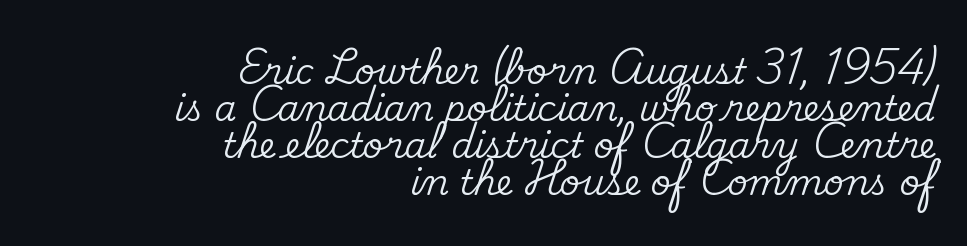
The image shows 35 px text type; set right-aligned, tight line spacing (1.06x), normal letter spacing, not underlined; medium stroke contrast and a small x-height.
